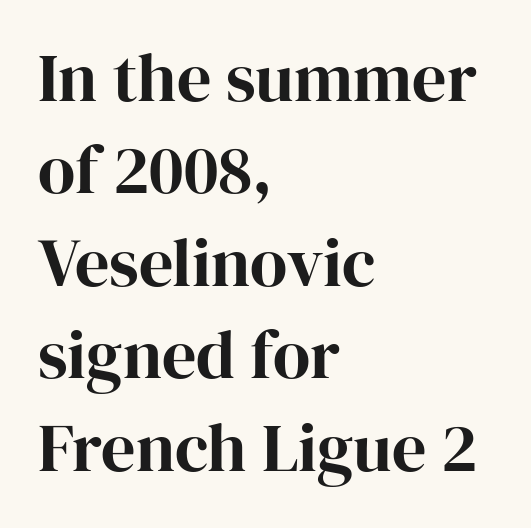
Proportional: the letters do not fall into vertical columns. The horizontal fit of the characters is conventional and even. The specimen omits any rule beneath the text block's lines. The axis of the letterforms is exactly vertical.
